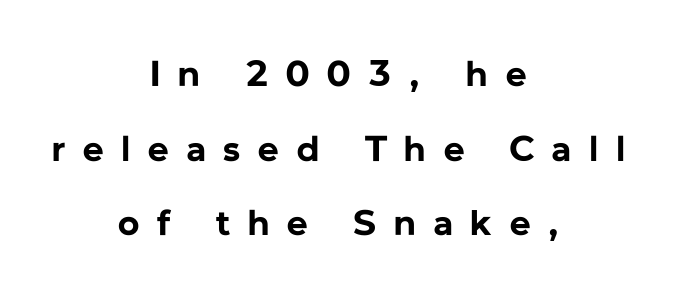
{"serif": "no", "italic": "no", "bold": "yes", "weight": "bold", "width": "normal", "stroke_contrast": "low", "x_height": "medium", "monospaced": "no", "underline": "no", "align": "center", "line_spacing": "loose", "line_spacing_ratio": 2.07, "letter_spacing": "wide", "letter_spacing_em": 0.5, "glyph_px": 36}
